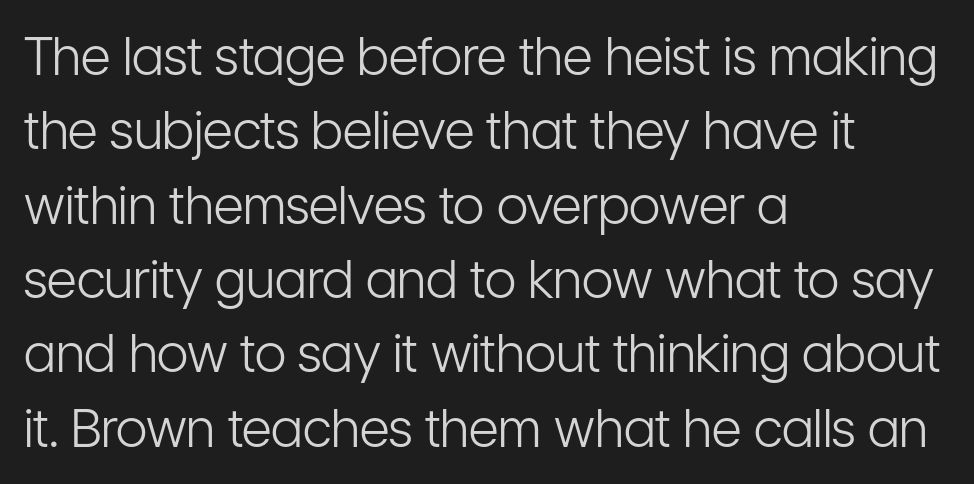
Q: Is the text bold? A: No.
Q: Is the text italic (slanted)? A: No, it is upright.
Q: Is the typeface a serif or a sans-serif typeface? A: Sans-serif.
Q: Is the text underlined? A: No.
Q: How is the paragraph aligned? A: Left-aligned.
Q: Is the spacing between letters normal or unusually wide? A: Normal.
Q: Is the spacing between lines tight, normal or loose? A: Normal.
Q: Width (condensed, normal, or wide)? A: Condensed.
Q: Stroke contrast? A: Low.
Q: x-height? A: Medium.
Q: Monospaced? A: No.
